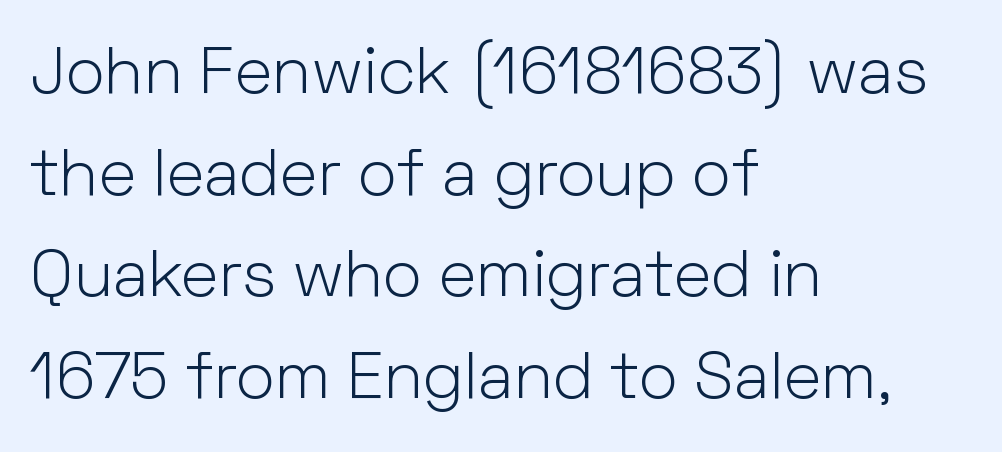
The image shows 66 px light sans-serif type, upright; set left-aligned, normal line spacing (1.54x), normal letter spacing, not underlined; low stroke contrast and a medium x-height.
